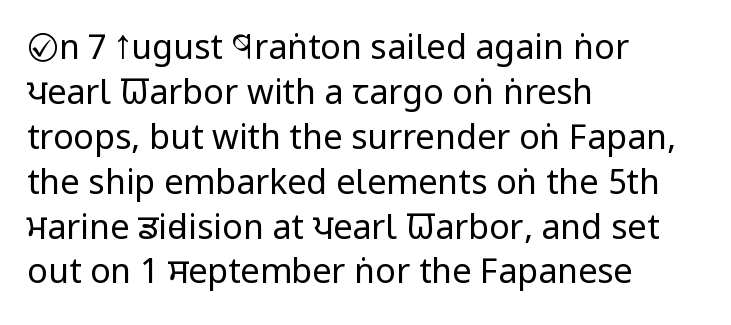
Caption: face not bold, strokes unweighted. Reading down the column, the eye jumps a familiar distance to each next line. These lines are composed in type without serifs. Italic? Not at all — the glyphs are vertical.
